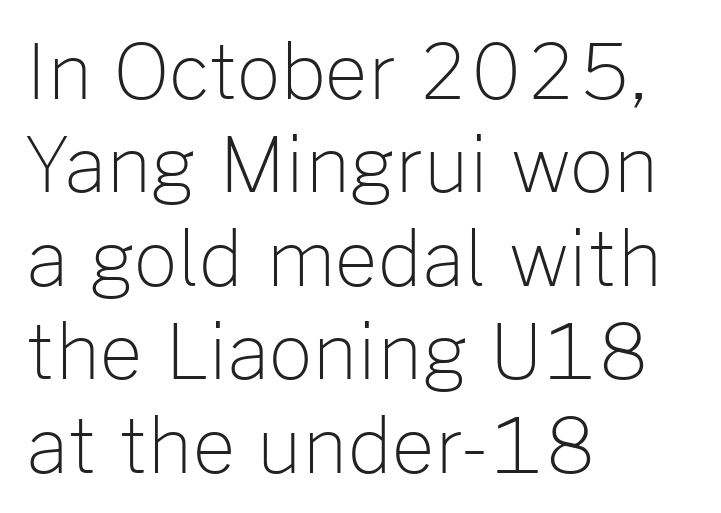
{"serif": "no", "italic": "no", "bold": "no", "weight": "light", "width": "normal", "stroke_contrast": "low", "x_height": "medium", "monospaced": "no", "underline": "no", "align": "left", "line_spacing_ratio": 1.23, "letter_spacing": "normal", "letter_spacing_em": 0.0, "glyph_px": 76}
